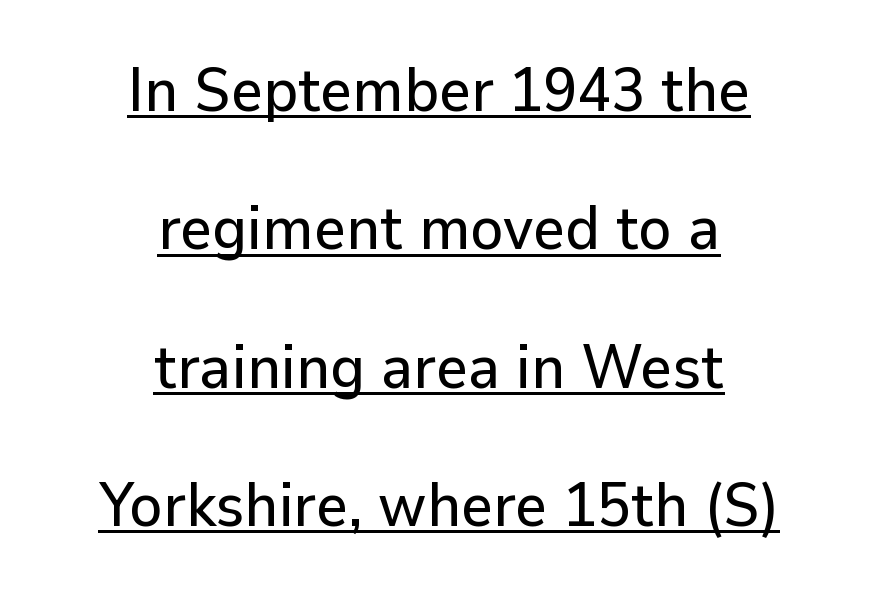
The rendering positions every line midway between the sides. This is sans-serif lettering, the kind often seen on screens and signage. The gaps between neighbouring characters are ordinary and unremarkable. Here the designer chose a conventional face with non-uniform glyph widths. You could fit nearly another row in the gap between these rows. The type sits square on the baseline with zero lean.
